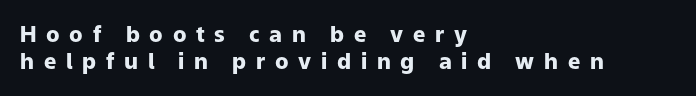
The image shows 22 px bold type, upright; set left-aligned, normal line spacing (1.25x), unusually wide letter spacing (+0.44 em), not underlined.
